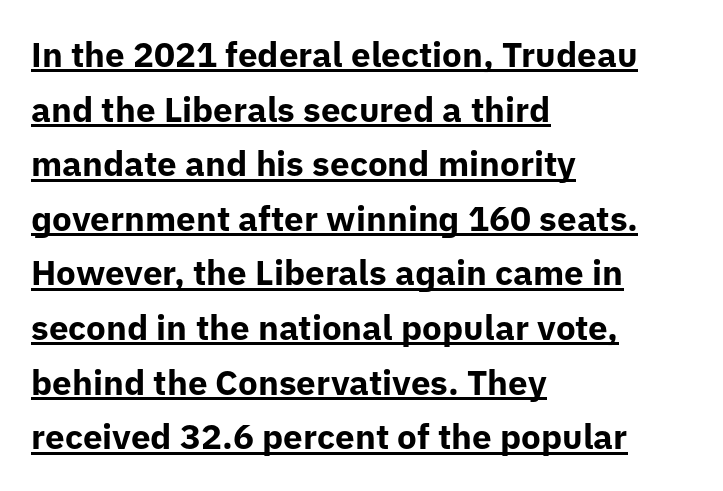
Q: Is the text bold? A: Yes.
Q: Is the text italic (slanted)? A: No, it is upright.
Q: Is the typeface a serif or a sans-serif typeface? A: Sans-serif.
Q: Is the text underlined? A: Yes.
Q: How is the paragraph aligned? A: Left-aligned.
Q: Is the spacing between letters normal or unusually wide? A: Normal.
Q: Is the spacing between lines tight, normal or loose? A: Normal.
Q: Width (condensed, normal, or wide)? A: Normal.
Q: Stroke contrast? A: Low.
Q: x-height? A: Medium.
Q: Monospaced? A: No.
